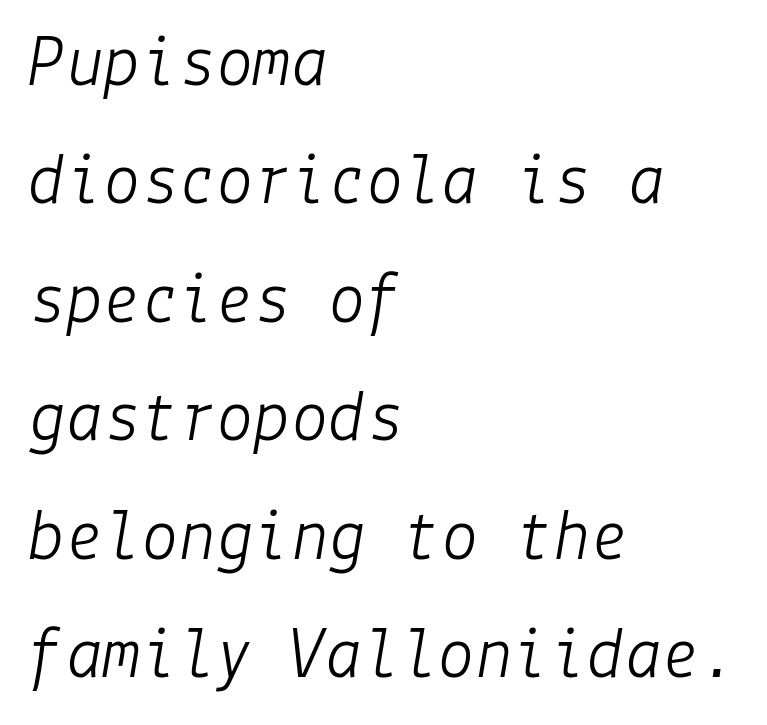
Q: Is the text bold? A: No.
Q: Is the text italic (slanted)? A: Yes, it leans right by about 9 degrees.
Q: Is the text underlined? A: No.
Q: How is the paragraph aligned? A: Left-aligned.
Q: Is the spacing between letters normal or unusually wide? A: Normal.
Q: Is the spacing between lines tight, normal or loose? A: Normal.
Q: Width (condensed, normal, or wide)? A: Normal.
Q: Stroke contrast? A: Low.
Q: x-height? A: Medium.
